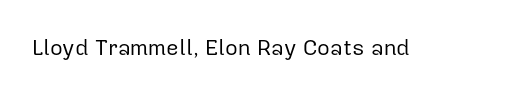
The space directly below the letters is spotless. Quick note: not italic, upright. The line texture is even and compact thanks to regular tracking. These glyphs show unthickened strokes, regular width or finer.
